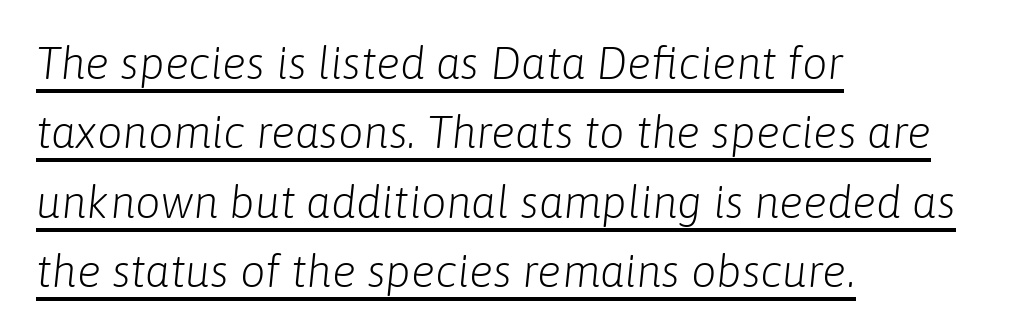
The image shows 45 px light type, italic (leaning right); set left-aligned, normal line spacing (1.54x), normal letter spacing, underlined; low stroke contrast and a medium x-height.
